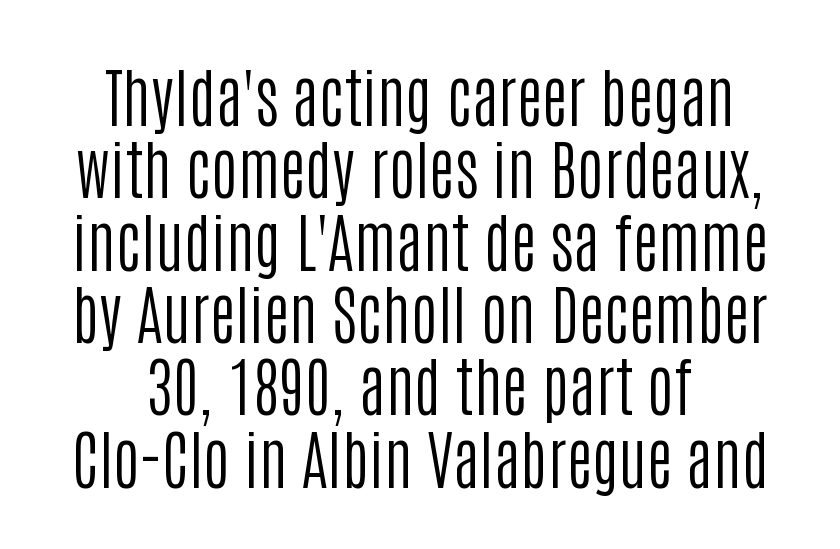
{"serif": "no", "italic": "no", "bold": "no", "weight": "regular", "width": "condensed", "stroke_contrast": "low", "x_height": "large", "monospaced": "no", "underline": "no", "line_spacing": "tight", "line_spacing_ratio": 1.13, "letter_spacing": "normal", "letter_spacing_em": 0.0, "glyph_px": 64}
